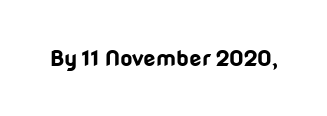
The image shows 22 px bold type, upright; set normal letter spacing, not underlined.
